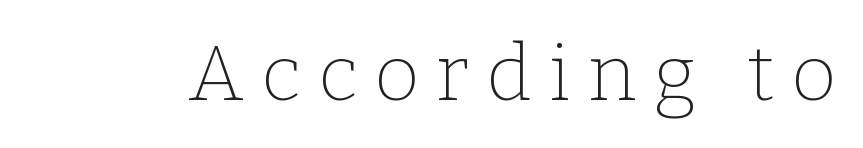
Stems and bowls with no extra thickness — not bold. Substantial extra tracking has been applied to these lines. These lines are composed in type with serifs. Spacing verdict: proportional, widths tailored to each character. Each row of text sits above clean, open space. These lines were composed using upright roman letters.
